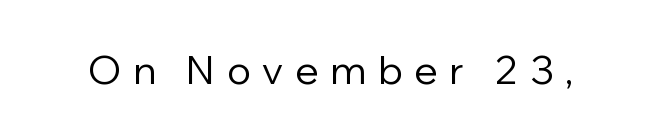
Unbolded letterforms with no extra heft. Nope, not italic — everything's standing straight. Regarding serifs, this sample does without them. Plain, unruled lines of type. There is plenty of visible air inserted between adjacent glyphs.
